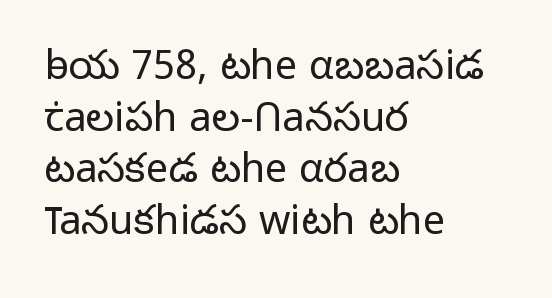
Regarding leading, the lines here are spaced in the standard way. Check the space under the baseline: it is left empty. Alignment: flush left. The text was rendered using a sans face with plain stroke endings.
